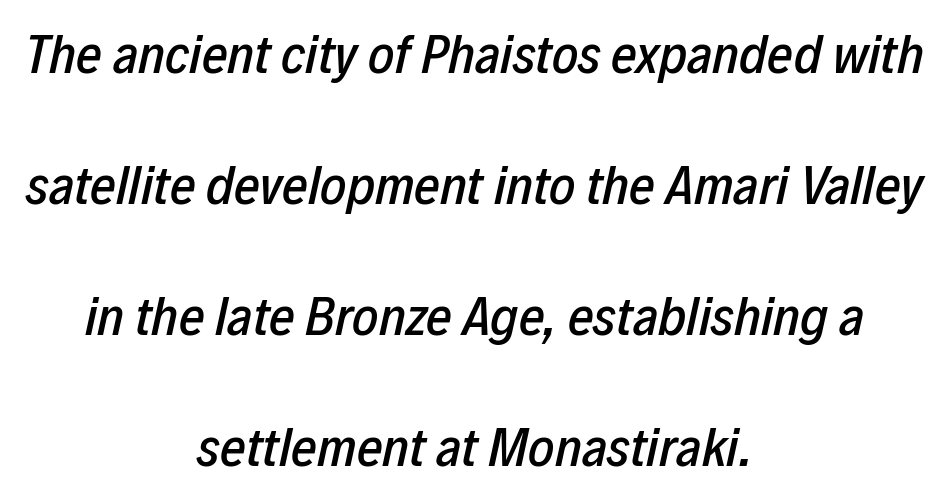
Q: Is the text italic (slanted)? A: Yes, it leans right by about 12 degrees.
Q: Is the text underlined? A: No.
Q: How is the paragraph aligned? A: Centered.
Q: Is the spacing between letters normal or unusually wide? A: Normal.
Q: Is the spacing between lines tight, normal or loose? A: Loose.
Q: Width (condensed, normal, or wide)? A: Condensed.
Q: Stroke contrast? A: Low.
Q: x-height? A: Medium.
Q: Monospaced? A: No.
